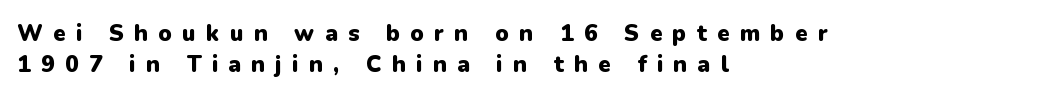
{"italic": "no", "bold": "yes", "underline": "no", "align": "left", "line_spacing": "normal", "line_spacing_ratio": 1.36, "letter_spacing": "wide", "letter_spacing_em": 0.44, "glyph_px": 23}
